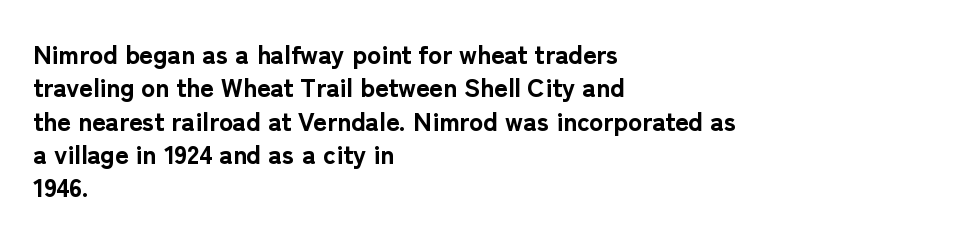
Q: Is the text bold? A: Yes.
Q: Is the text italic (slanted)? A: No, it is upright.
Q: Is the text underlined? A: No.
Q: How is the paragraph aligned? A: Left-aligned.
Q: Is the spacing between letters normal or unusually wide? A: Normal.
Q: Is the spacing between lines tight, normal or loose? A: Normal.
